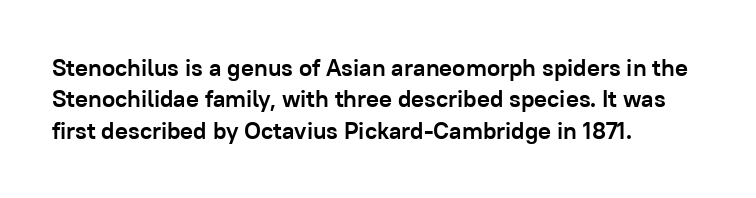
Caption: standard tracking, unaltered. In CSS terms this would be text-align: left. Unlike italic type, these characters show no tilt at all. A dark, heavy texture on the line: the type is bold.
